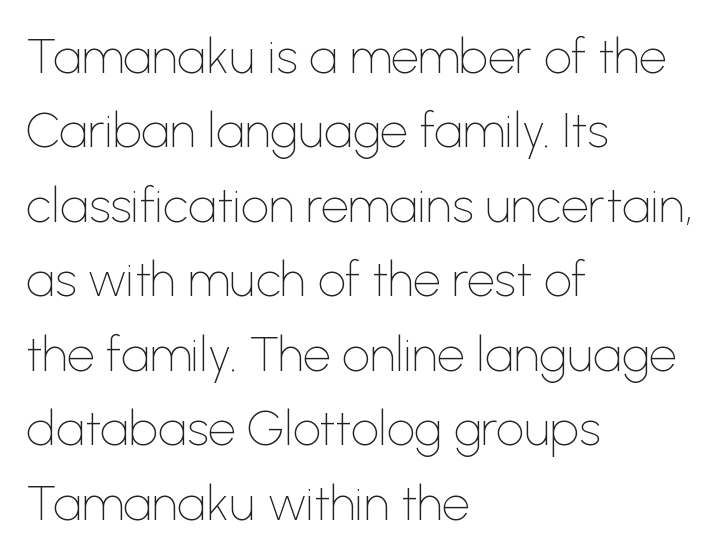
Q: Is the text bold? A: No.
Q: Is the text italic (slanted)? A: No, it is upright.
Q: Is the typeface a serif or a sans-serif typeface? A: Sans-serif.
Q: Is the text underlined? A: No.
Q: How is the paragraph aligned? A: Left-aligned.
Q: Is the spacing between letters normal or unusually wide? A: Normal.
Q: Is the spacing between lines tight, normal or loose? A: Normal.
Q: Width (condensed, normal, or wide)? A: Normal.
Q: Stroke contrast? A: Low.
Q: x-height? A: Medium.
Q: Monospaced? A: No.
